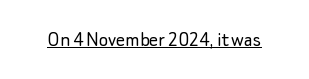
The image shows 22 px text type, upright; set normal letter spacing, underlined.
